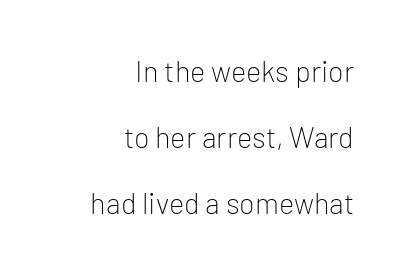
Nothing sits at the stroke ends, so this counts as sans-serif. Where is the straight margin? On the right. Decoration check: the copy has no underline. The passage shown has conventional tracking throughout. Vertical strokes here are truly vertical.
